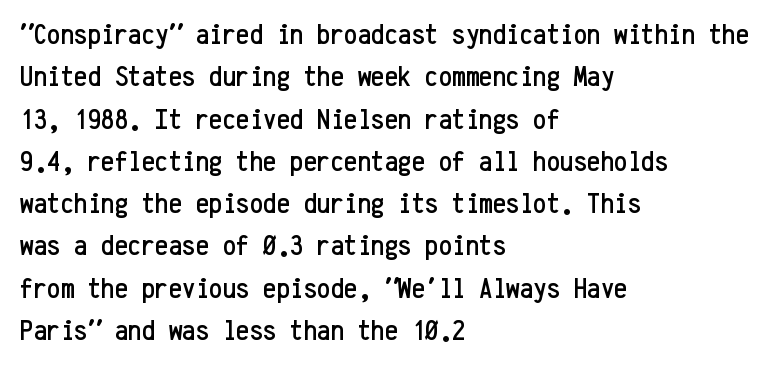
Q: Is the text italic (slanted)? A: No, it is upright.
Q: Is the typeface a serif or a sans-serif typeface? A: Sans-serif.
Q: Is the text underlined? A: No.
Q: How is the paragraph aligned? A: Left-aligned.
Q: Is the spacing between letters normal or unusually wide? A: Normal.
Q: Is the spacing between lines tight, normal or loose? A: Normal.
Q: Width (condensed, normal, or wide)? A: Condensed.
Q: Stroke contrast? A: Low.
Q: x-height? A: Medium.
Q: Monospaced? A: Yes.
